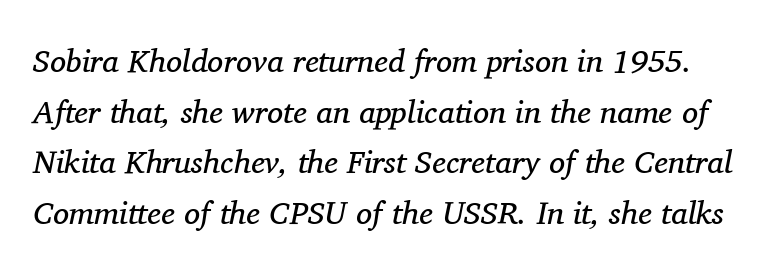
{"serif": "yes", "italic": "yes", "lean": "right", "slant_degrees": 11, "bold": "no", "weight": "regular", "width": "normal", "stroke_contrast": "medium", "x_height": "medium", "monospaced": "no", "underline": "no", "line_spacing": "normal", "line_spacing_ratio": 1.58, "letter_spacing": "normal", "letter_spacing_em": 0.0, "glyph_px": 32}
